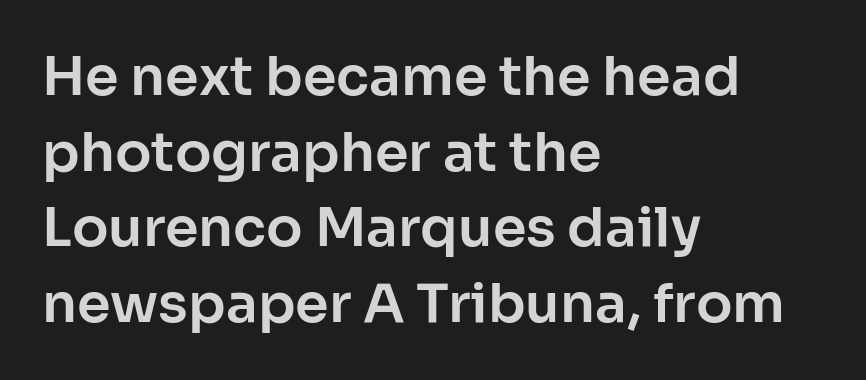
Q: Is the text italic (slanted)? A: No, it is upright.
Q: Is the typeface a serif or a sans-serif typeface? A: Sans-serif.
Q: Is the text underlined? A: No.
Q: How is the paragraph aligned? A: Left-aligned.
Q: Is the spacing between letters normal or unusually wide? A: Normal.
Q: Is the spacing between lines tight, normal or loose? A: Normal.
Q: Width (condensed, normal, or wide)? A: Normal.
Q: Stroke contrast? A: Low.
Q: x-height? A: Medium.
Q: Monospaced? A: No.
